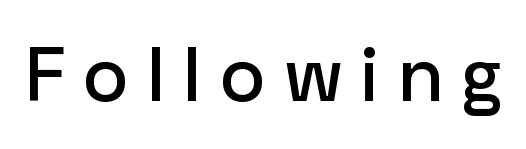
Q: Is the text italic (slanted)? A: No, it is upright.
Q: Is the typeface a serif or a sans-serif typeface? A: Sans-serif.
Q: Is the text underlined? A: No.
Q: Is the spacing between letters normal or unusually wide? A: Unusually wide.
Q: Width (condensed, normal, or wide)? A: Normal.
Q: Stroke contrast? A: Low.
Q: x-height? A: Medium.
Q: Monospaced? A: No.
